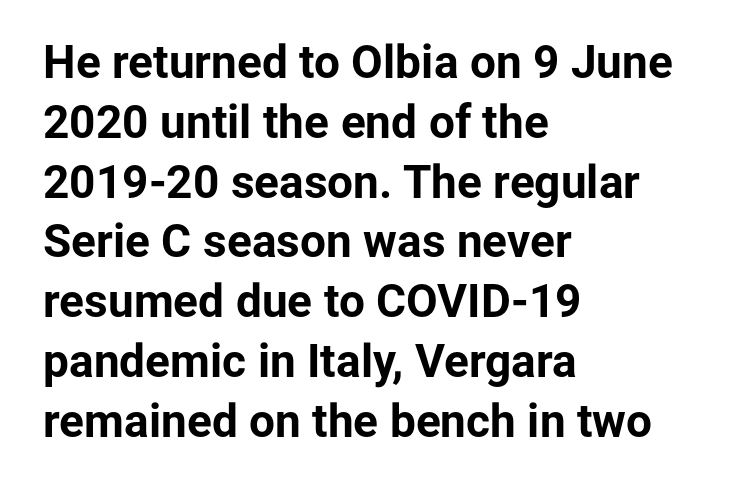
Q: Is the text bold? A: Yes.
Q: Is the text italic (slanted)? A: No, it is upright.
Q: Is the typeface a serif or a sans-serif typeface? A: Sans-serif.
Q: Is the text underlined? A: No.
Q: How is the paragraph aligned? A: Left-aligned.
Q: Is the spacing between letters normal or unusually wide? A: Normal.
Q: Is the spacing between lines tight, normal or loose? A: Normal.
Q: Width (condensed, normal, or wide)? A: Normal.
Q: Stroke contrast? A: Low.
Q: x-height? A: Medium.
Q: Monospaced? A: No.
